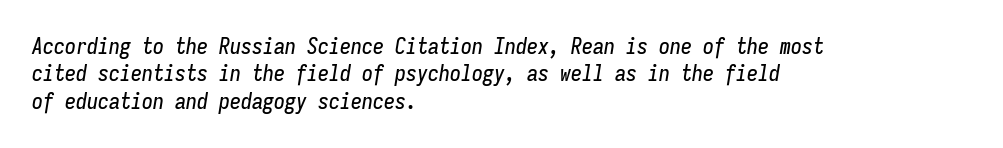
Letter spacing: default. Decoration check: the copy has no underline. Is the block centered? No — it sits flush against the left margin. This sample uses an oblique cut, with every glyph tilted off the vertical.
